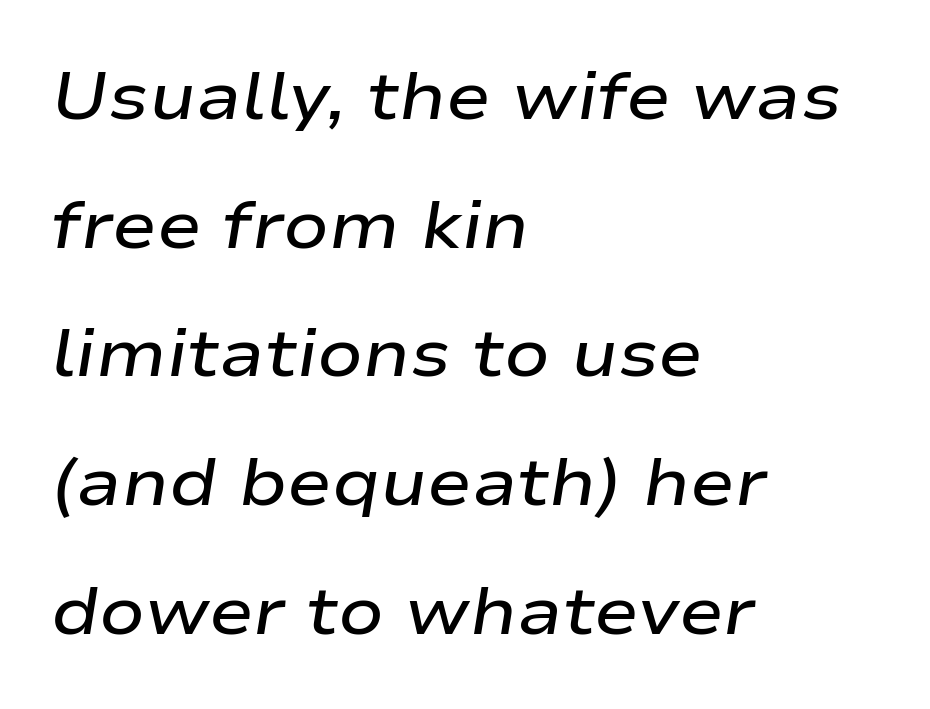
This rendering leaves character spacing at its baseline value. What's the leading like? Stretched, with rows far apart. Every row of glyphs begins at an identical x-position on the left. Note the varied advance widths — an 'i' is clearly narrower than an 'm'.
